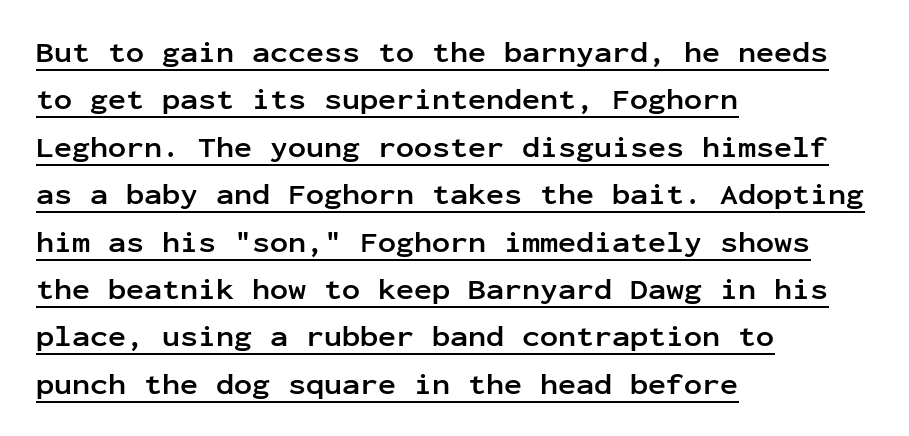
Q: Is the text bold? A: Yes.
Q: Is the text italic (slanted)? A: No, it is upright.
Q: Is the typeface a serif or a sans-serif typeface? A: Sans-serif.
Q: Is the text underlined? A: Yes.
Q: How is the paragraph aligned? A: Left-aligned.
Q: Is the spacing between letters normal or unusually wide? A: Normal.
Q: Is the spacing between lines tight, normal or loose? A: Normal.
Q: Width (condensed, normal, or wide)? A: Normal.
Q: Stroke contrast? A: Low.
Q: x-height? A: Medium.
Q: Monospaced? A: Yes.
